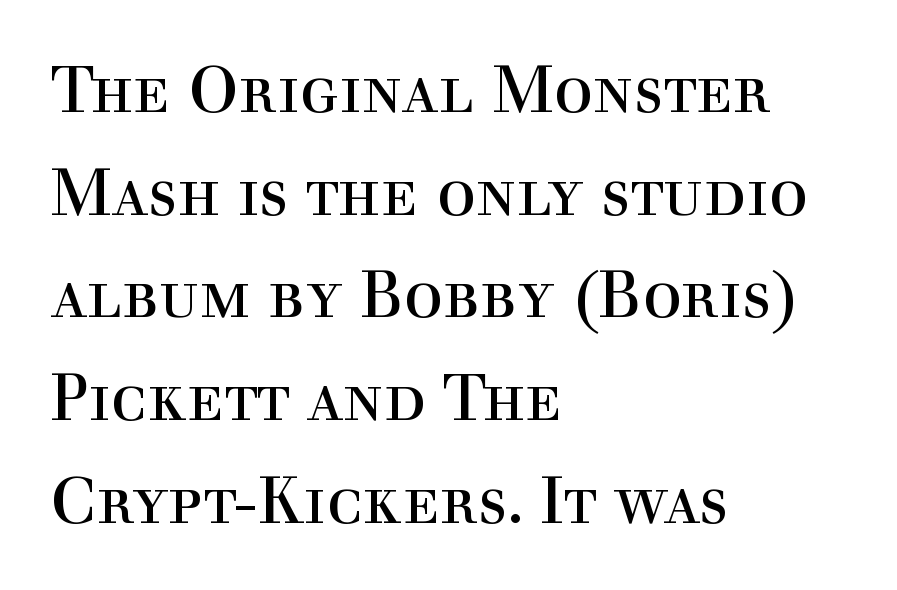
{"serif": "yes", "italic": "no", "bold": "no", "weight": "regular", "width": "normal", "x_height": "medium", "monospaced": "no", "underline": "no", "align": "left", "line_spacing": "normal", "line_spacing_ratio": 1.58, "letter_spacing": "normal", "letter_spacing_em": 0.0, "glyph_px": 65}
